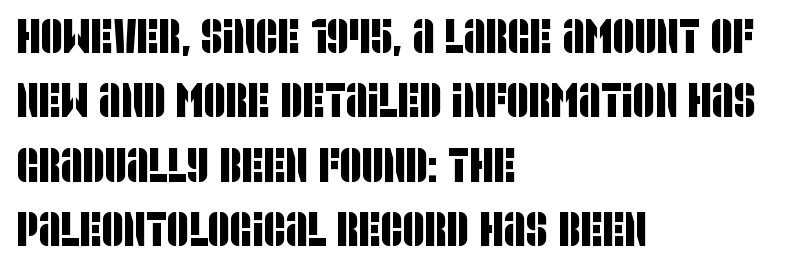
Q: Is the typeface a serif or a sans-serif typeface? A: Sans-serif.
Q: Is the text underlined? A: No.
Q: How is the paragraph aligned? A: Left-aligned.
Q: Is the spacing between letters normal or unusually wide? A: Normal.
Q: Is the spacing between lines tight, normal or loose? A: Normal.
Q: Width (condensed, normal, or wide)? A: Condensed.
Q: Stroke contrast? A: Low.
Q: x-height? A: Large.
Q: Monospaced? A: No.
